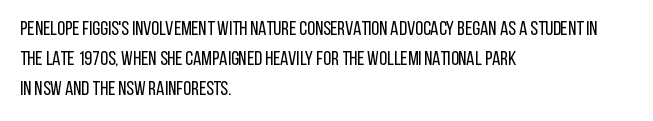
The image shows 20 px text type, upright; set left-aligned, normal line spacing (1.51x), normal letter spacing, not underlined.
